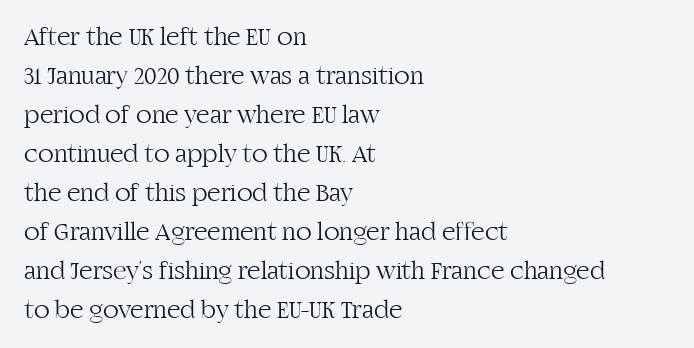
{"italic": "no", "bold": "no", "underline": "no", "align": "left", "line_spacing": "normal", "line_spacing_ratio": 1.5, "letter_spacing": "normal", "letter_spacing_em": 0.0, "glyph_px": 26}
